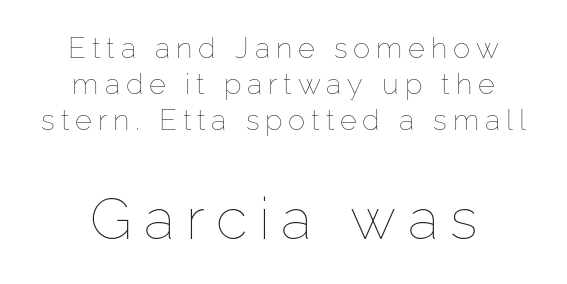
The image shows 58 px thin type, upright; set centered, line spacing 1.24x, unusually wide letter spacing (+0.2 em), not underlined; the second (bottom) block is 2.0x larger; low stroke contrast and a medium x-height.
